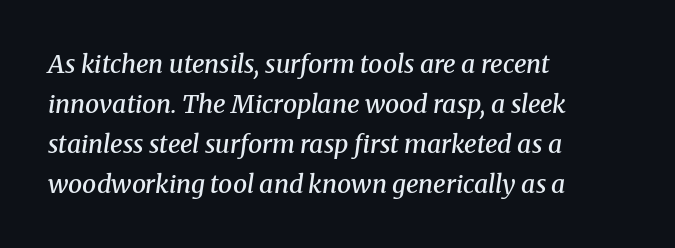
The whole block is typeset with a tilt. Has an underline been added? It has not. Look at the tracking — it's just the regular setting, nothing added. The typesetting leans somewhat heavy: a semibold. Compared with typical paragraphs, the rows here are spaced about the same. These lines are set flush left with a ragged right edge.
